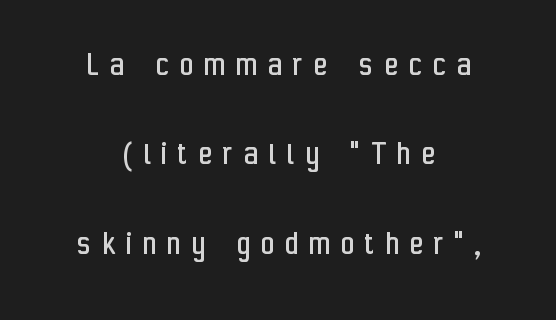
The image shows 36 px regular-weight, condensed sans-serif type, upright; set centered, loose line spacing (2.48x), unusually wide letter spacing (+0.31 em), not underlined; low stroke contrast and a medium x-height.
